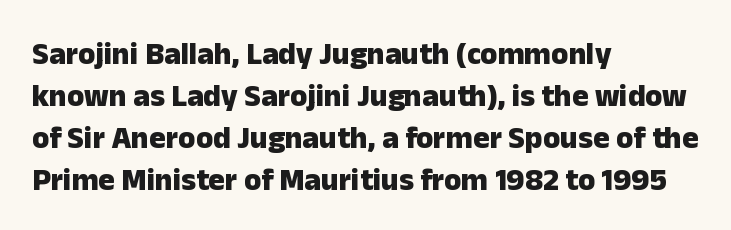
{"serif": "no", "italic": "no", "bold": "yes", "weight": "heavy", "width": "normal", "stroke_contrast": "low", "x_height": "medium", "monospaced": "no", "underline": "no", "align": "left", "line_spacing": "normal", "line_spacing_ratio": 1.35, "letter_spacing": "normal", "letter_spacing_em": 0.0, "glyph_px": 31}
